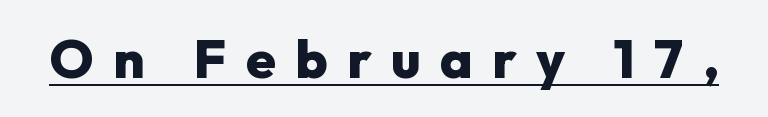
Q: Is the text bold? A: Yes.
Q: Is the text italic (slanted)? A: No, it is upright.
Q: Is the typeface a serif or a sans-serif typeface? A: Sans-serif.
Q: Is the text underlined? A: Yes.
Q: Is the spacing between letters normal or unusually wide? A: Unusually wide.
Q: Width (condensed, normal, or wide)? A: Normal.
Q: Stroke contrast? A: Low.
Q: x-height? A: Medium.
Q: Monospaced? A: No.
